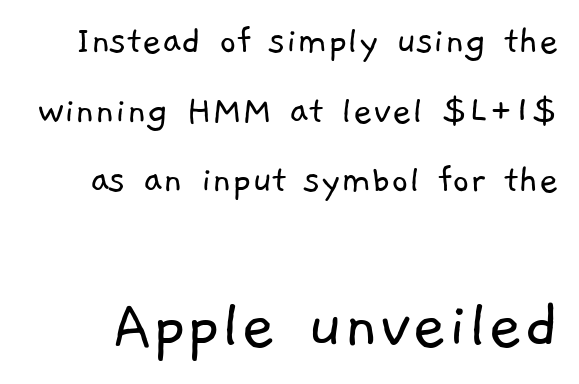
This rendering employs a face without finishing strokes, i.e., a sans-serif. Think standard paragraph weight, or any step lighter than that. This sample has the flowing, uneven cadence of proportional lettering. Look at the glyph heights: the lower group is clearly the bigger setting.
